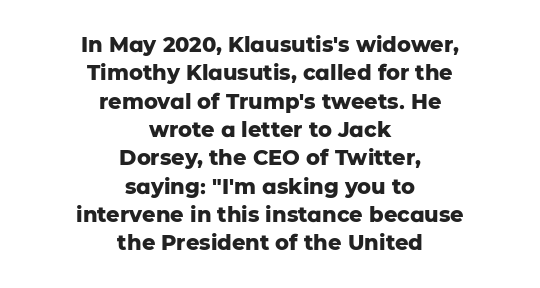
As a designer I'd log this as weight 700, bold. Ascenders rise straight up at ninety degrees. The rendering keeps characters at their native spacing. The passage shown is not underscored anywhere. Vertical spacing — default. The rendering positions every line midway between the sides.
